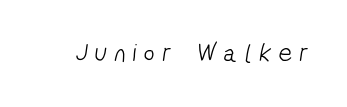
Bold? No — there's no thickening of the strokes. Inter-character spacing is expanded well beyond the font's built-in metrics. Letters rest on an invisible, unmarked baseline.
